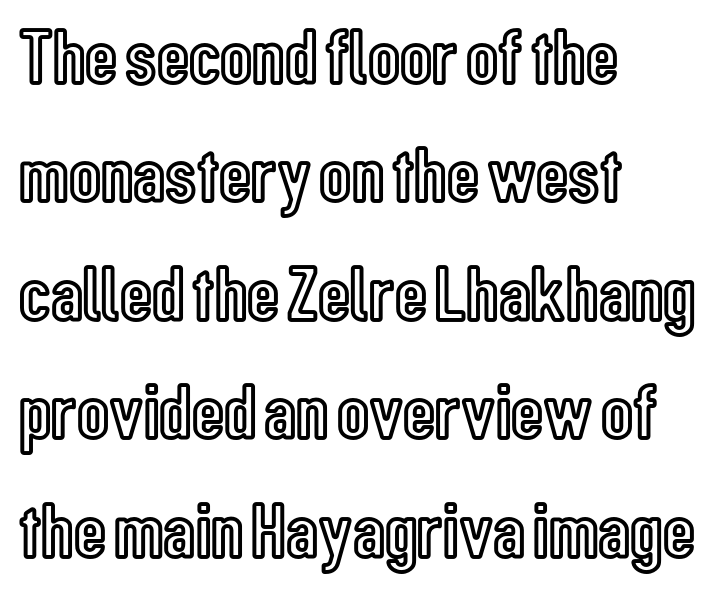
The image shows 79 px condensed type, upright; set left-aligned, normal line spacing (1.5x), normal letter spacing, not underlined; a medium x-height.
